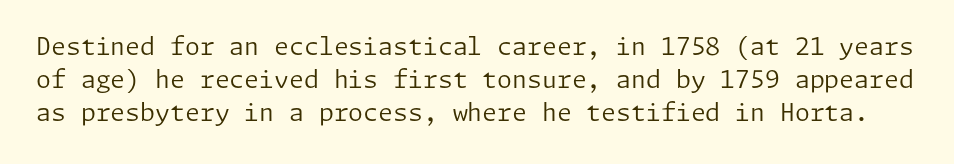
Observe the ordinary spacing: letters are neighbours, not strangers. The typeface has the unassuming heft of standard copy or less. The words here are not underlined. This is roman type, the default non-slanted kind. Notice how descenders clear the ascenders below comfortably — that's standard leading.
